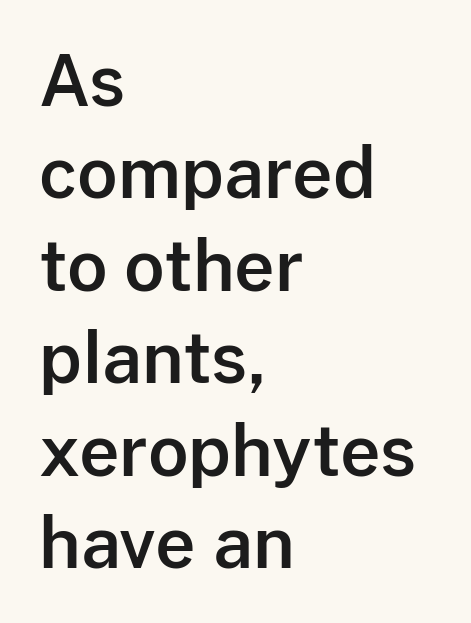
Caption: standard tracking, unaltered. Just letters on the line, the space beneath them empty. If you measured baseline to baseline, you'd find a middling distance. Left-aligned paragraph, ragged on the right. These lines were composed using upright roman letters.
